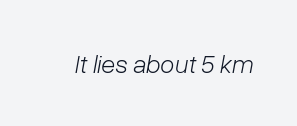
The face used here is rendered with its standard letterfit. The words here are not underlined. Does the lettering tilt? It does — this is italic. The passage shown is not bold in any degree.
